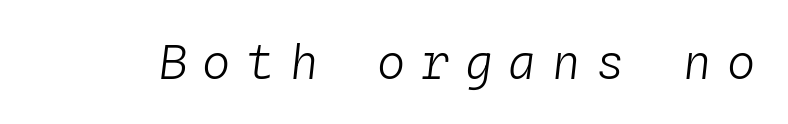
Q: Is the text bold? A: No.
Q: Is the text italic (slanted)? A: Yes, it leans right by about 4 degrees.
Q: Is the text underlined? A: No.
Q: Is the spacing between letters normal or unusually wide? A: Unusually wide.
Q: Width (condensed, normal, or wide)? A: Normal.
Q: Stroke contrast? A: Low.
Q: x-height? A: Medium.
Q: Monospaced? A: Yes.
